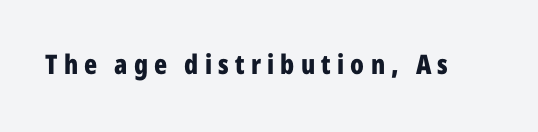
{"italic": "no", "bold": "yes", "underline": "no", "letter_spacing": "wide", "letter_spacing_em": 0.23, "glyph_px": 27}
